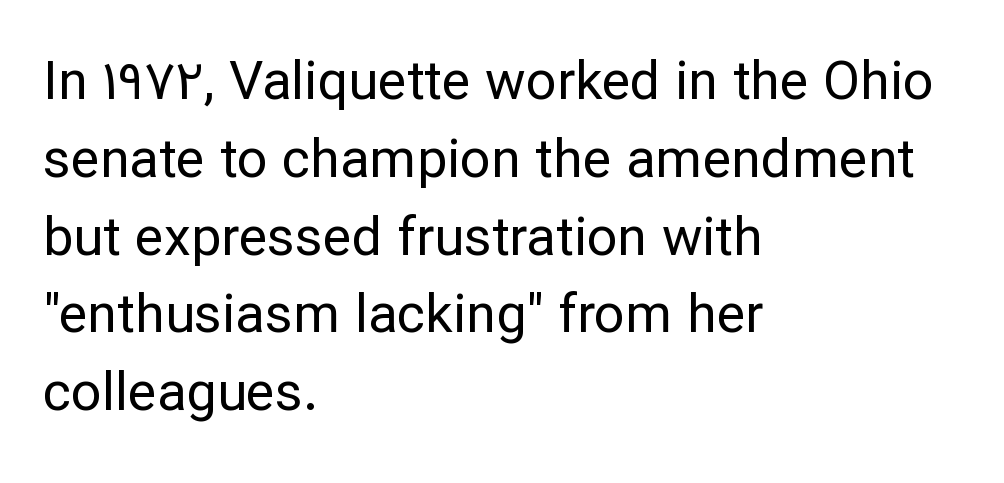
Q: Is the text bold? A: No.
Q: Is the text italic (slanted)? A: No, it is upright.
Q: Is the typeface a serif or a sans-serif typeface? A: Sans-serif.
Q: Is the text underlined? A: No.
Q: How is the paragraph aligned? A: Left-aligned.
Q: Is the spacing between letters normal or unusually wide? A: Normal.
Q: Is the spacing between lines tight, normal or loose? A: Normal.
Q: Width (condensed, normal, or wide)? A: Normal.
Q: Stroke contrast? A: Low.
Q: x-height? A: Medium.
Q: Monospaced? A: No.
